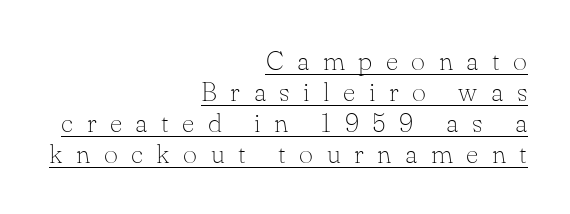
Compared with typical body copy, the letter spacing here is much looser. Each new line begins almost immediately beneath the previous one. Heaviness? Minimal to ordinary, like unemphasized prose. What decoration does the sample have? An underline.
